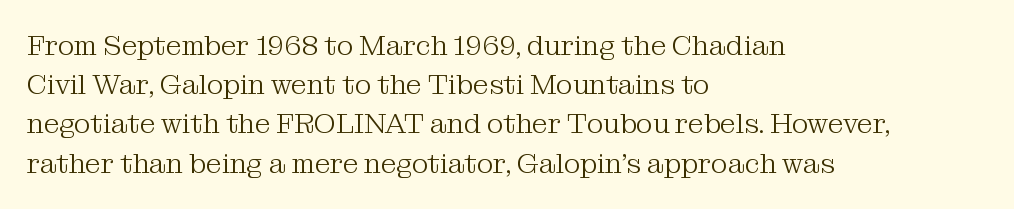
A light-to-regular cut is what we see here. The font's upright variant was chosen for this text. Which margin do the lines hug? The left one — the right edge is uneven. Look at the tracking — it's just the regular setting, nothing added. Little horizontal feet cap the strokes, marking this as serif type. These lines sit exactly where default settings would place them.
